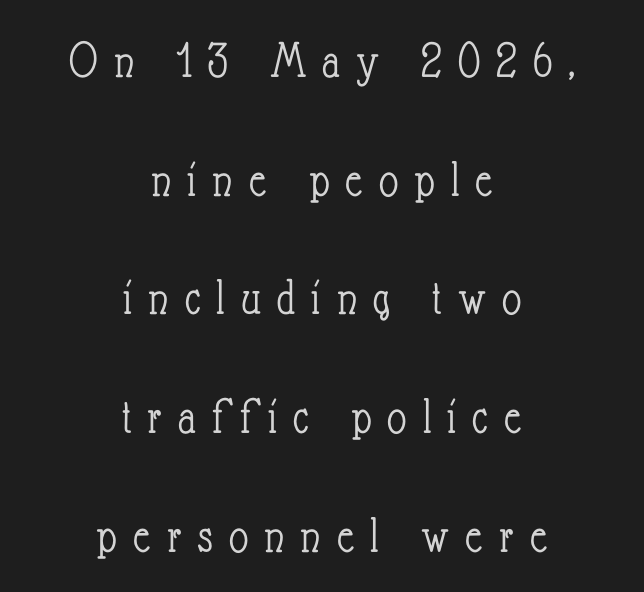
{"italic": "no", "bold": "no", "weight": "light", "width": "condensed", "stroke_contrast": "low", "x_height": "small", "monospaced": "no", "underline": "no", "align": "center", "line_spacing": "loose", "line_spacing_ratio": 2.24, "letter_spacing": "wide", "letter_spacing_em": 0.3, "glyph_px": 53}
